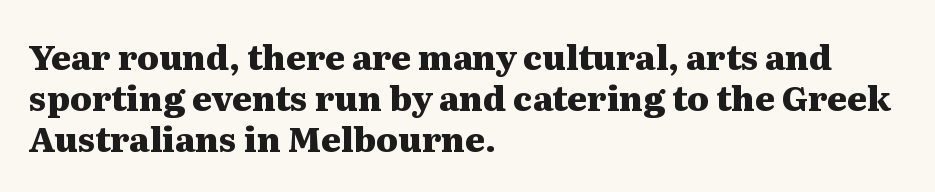
The image shows 34 px heavy, wide serif type, upright; set left-aligned, line spacing 1.2x, normal letter spacing, not underlined; medium stroke contrast and a medium x-height.
